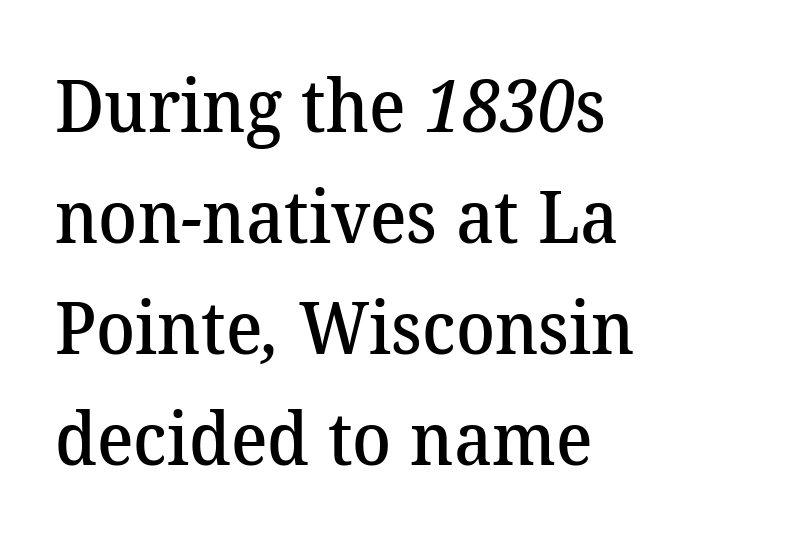
Q: Is the text bold? A: Semi-bold.
Q: Is the typeface a serif or a sans-serif typeface? A: Serif.
Q: Is the text underlined? A: No.
Q: How is the paragraph aligned? A: Left-aligned.
Q: Is the spacing between letters normal or unusually wide? A: Normal.
Q: Is the spacing between lines tight, normal or loose? A: Normal.
Q: Width (condensed, normal, or wide)? A: Normal.
Q: Stroke contrast? A: Medium.
Q: x-height? A: Medium.
Q: Monospaced? A: No.
